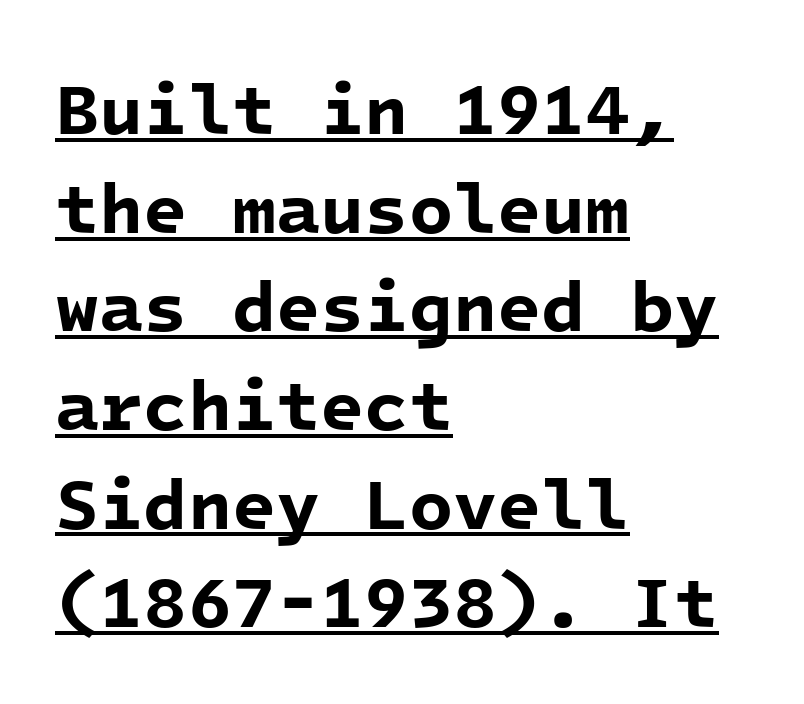
{"serif": "no", "bold": "yes", "weight": "bold", "width": "normal", "stroke_contrast": "low", "x_height": "medium", "monospaced": "yes", "underline": "yes", "align": "left", "line_spacing": "normal", "line_spacing_ratio": 1.37, "letter_spacing": "normal", "letter_spacing_em": 0.0, "glyph_px": 72}
